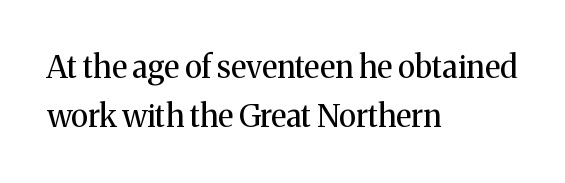
The strokes are not fattened; the text isn't bold. Normally led — the rows are evenly, conventionally spaced. The glyphs are unaccompanied by any horizontal stroke below them. The face used here is rendered with its standard letterfit. The designer went with a serif here, giving each stem small feet.
